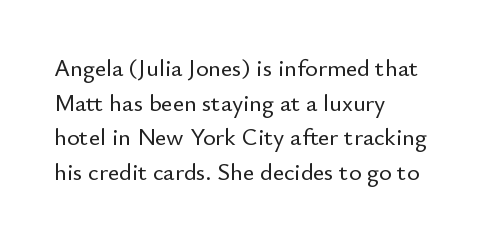
The compositor pushed each line to the left boundary. Compared with typical paragraphs, the rows here are spaced about the same. Here the glyphs are tracked normally, forming tight word shapes. Check the space under the baseline: it is left empty. You can tell it's not italic because the verticals are truly vertical.
